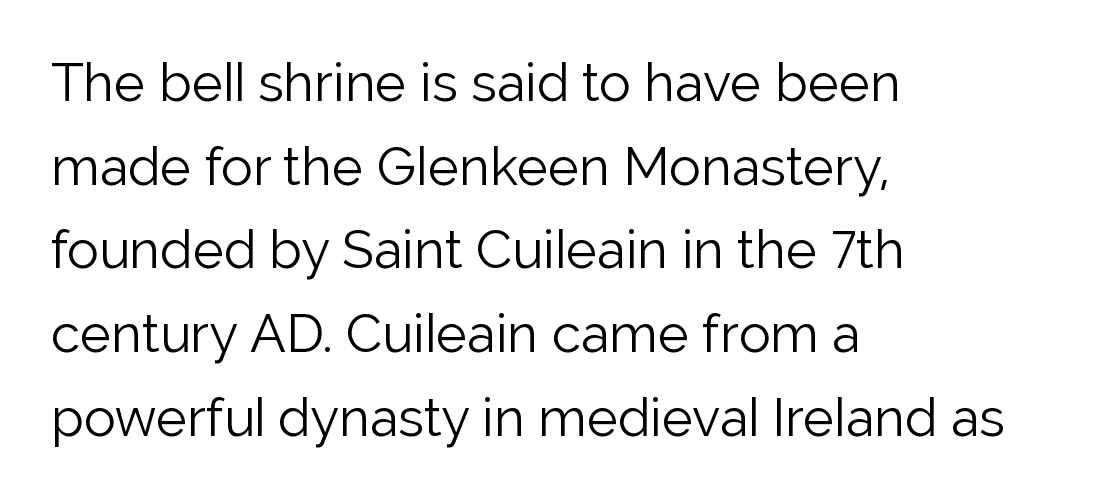
Q: Is the text bold? A: No.
Q: Is the text italic (slanted)? A: No, it is upright.
Q: Is the typeface a serif or a sans-serif typeface? A: Sans-serif.
Q: Is the text underlined? A: No.
Q: How is the paragraph aligned? A: Left-aligned.
Q: Is the spacing between letters normal or unusually wide? A: Normal.
Q: Is the spacing between lines tight, normal or loose? A: Normal.
Q: Width (condensed, normal, or wide)? A: Normal.
Q: Stroke contrast? A: Low.
Q: x-height? A: Medium.
Q: Monospaced? A: No.
